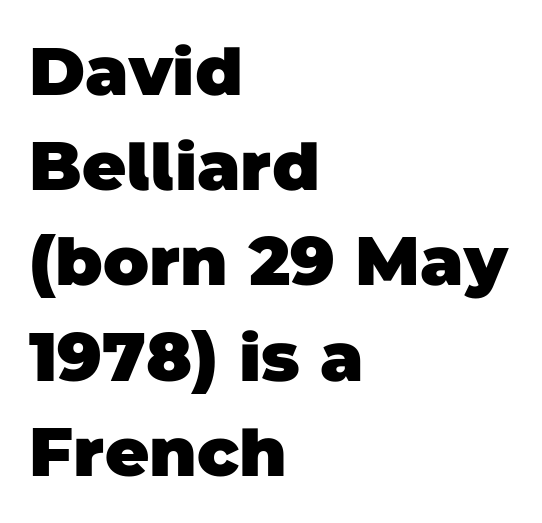
This sample uses a sans-serif face. The words here are not underlined. Caption: standard tracking, unaltered. Leading matches the norm, producing a regular column.
